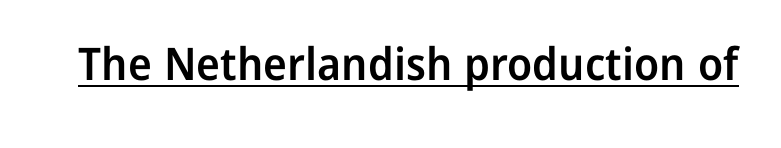
The image shows 45 px semibold sans-serif type, upright; set normal letter spacing, underlined; low stroke contrast and a medium x-height.
